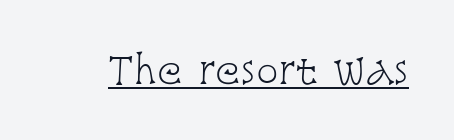
The glyphs in this specimen are seriffed. Beneath each row of characters lies a ruled line. No italicization has been applied; the sample stays upright. The weight would be labelled regular, book, light, or lighter still. Each word holds together tightly as a unit, with standard inter-letter gaps.
